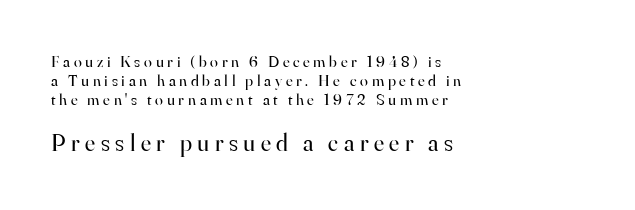
The passage is arranged the way most books set body copy — flush left. Larger block? The one below; the one above is distinctly smaller. Quick note: underline off. These lines have a slow, spaced-out rhythm from letter to letter.
